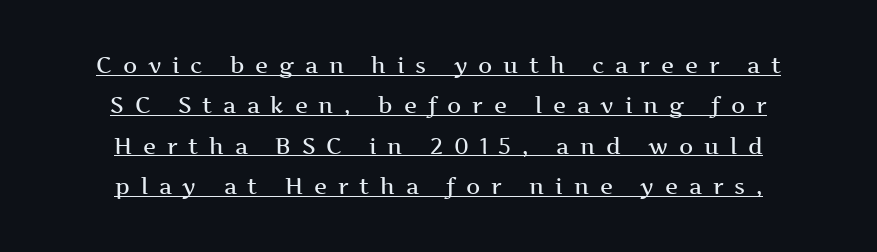
The lettering stays uniformly vertical, giving the passage a roman look. What weight is shown? A semibold, between regular and bold. Spacing between characters has been opened up far beyond the box default. The compositor balanced each line on the midline. Underlining? Definitely there.
